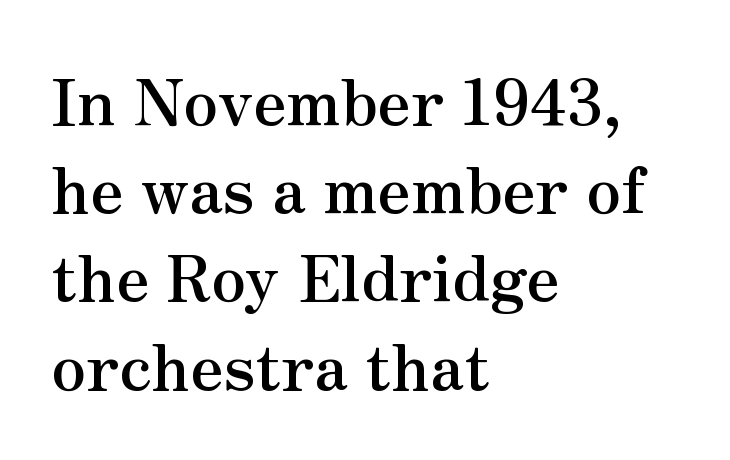
The image shows 63 px semibold serif type, upright; set left-aligned, normal line spacing (1.4x), normal letter spacing, not underlined; medium stroke contrast and a small x-height.
